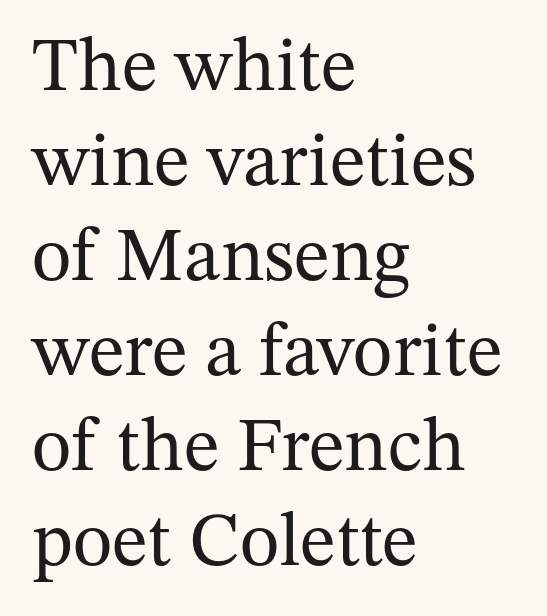
These lines stack with their left ends in a neat column. Yep, those are serifs on the letters. Descender tails drop into unmarked territory. Varying glyph widths throughout — classic text-font behaviour. Vertical strokes here are truly vertical. Vertical spacing — default.
